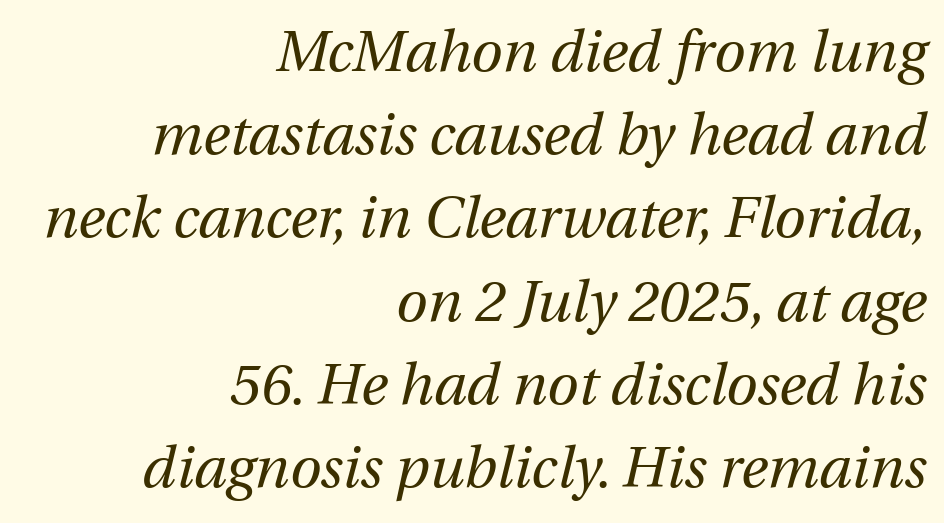
{"italic": "yes", "lean": "right", "slant_degrees": 12, "bold": "no", "weight": "regular", "width": "normal", "stroke_contrast": "medium", "x_height": "medium", "monospaced": "no", "underline": "no", "align": "right", "line_spacing": "normal", "line_spacing_ratio": 1.46, "letter_spacing": "normal", "letter_spacing_em": 0.0, "glyph_px": 57}
